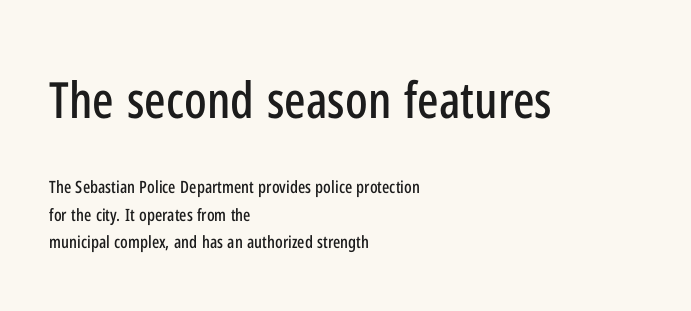
The image shows 50 px condensed sans-serif type, upright; set left-aligned, normal line spacing (1.61x), normal letter spacing, not underlined; the first (top) block is 2.94x larger; low stroke contrast and a medium x-height.
